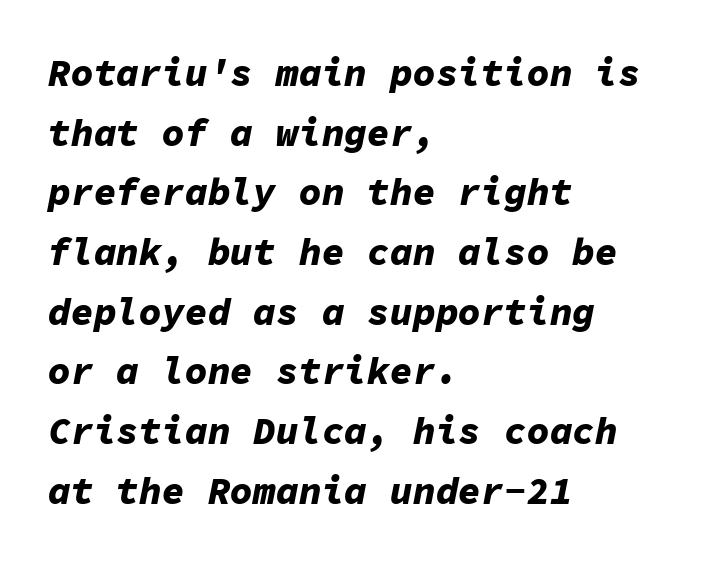
{"italic": "yes", "lean": "right", "slant_degrees": 11, "bold": "yes", "weight": "bold", "width": "normal", "stroke_contrast": "low", "x_height": "medium", "monospaced": "yes", "underline": "no", "align": "left", "line_spacing": "normal", "line_spacing_ratio": 1.57, "letter_spacing": "normal", "letter_spacing_em": 0.0, "glyph_px": 38}
